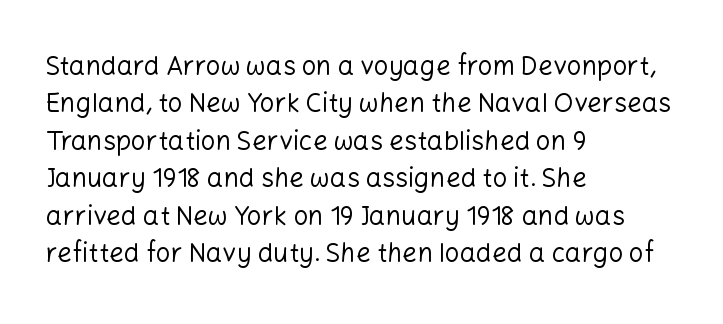
The image shows 26 px text type, upright; set left-aligned, normal line spacing (1.44x), normal letter spacing, not underlined.
